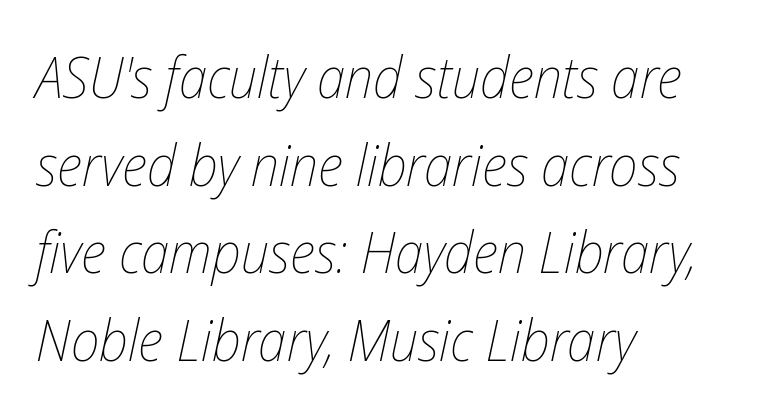
Heft: none added — not bold. The lines in this sample share a left origin and differ only in where they stop. The foot of each line stays bare and open. Is this a fixed-width face? No — the glyphs have proportional, varying widths. Quick note: italic. The rendering keeps characters at their native spacing.
